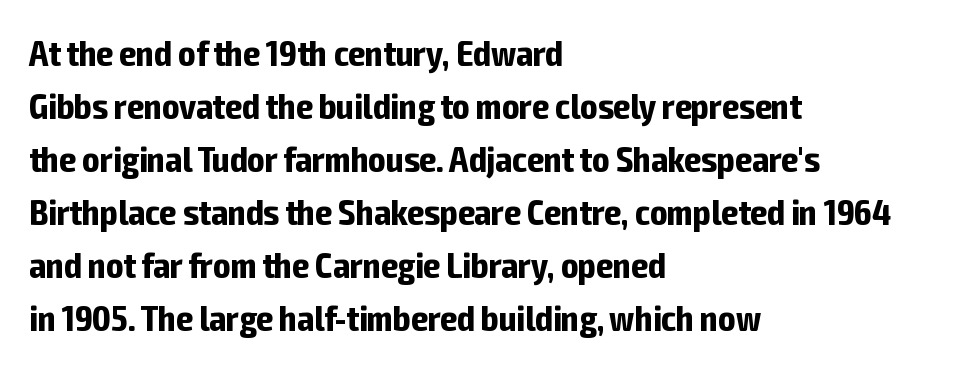
{"serif": "no", "italic": "no", "bold": "yes", "weight": "bold", "width": "condensed", "stroke_contrast": "low", "x_height": "medium", "monospaced": "no", "underline": "no", "align": "left", "line_spacing": "normal", "line_spacing_ratio": 1.47, "letter_spacing": "normal", "letter_spacing_em": 0.0, "glyph_px": 36}
